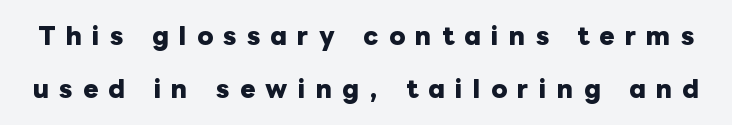
The image shows 23 px bold type, upright; set loose line spacing (2.3x), unusually wide letter spacing (+0.45 em), not underlined.
